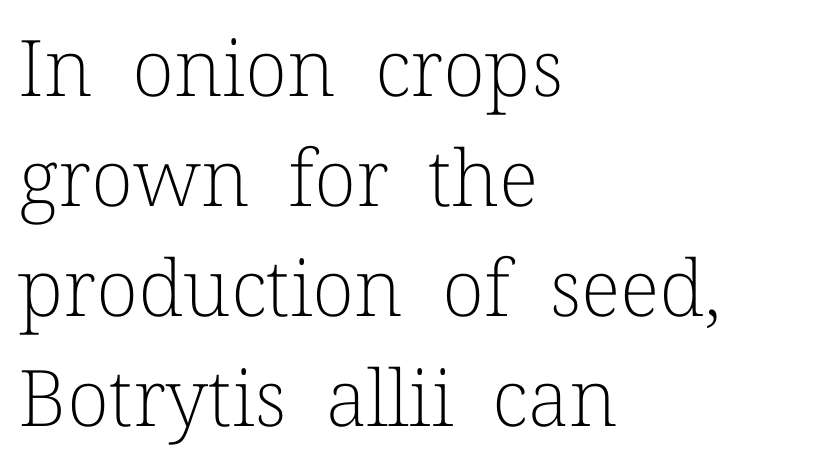
The image shows 78 px light serif type, upright; set left-aligned, normal line spacing (1.41x), normal letter spacing, not underlined; low stroke contrast and a medium x-height.
